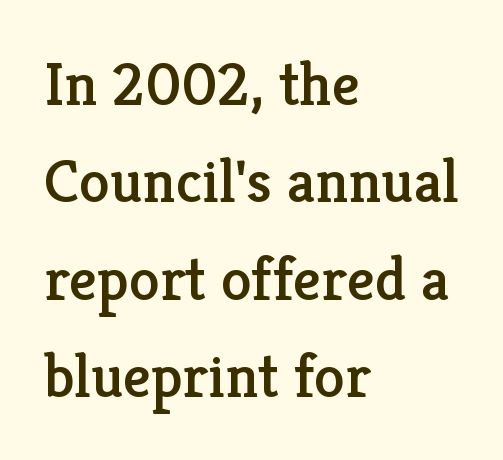
The face used here is seriffed, in the tradition of book romans. Honestly, there is no underline to notice here at all. Note the varied advance widths — an 'i' is clearly narrower than an 'm'. Honestly, the row spacing looks completely unremarkable. A classic flush-left, rag-right setting is used for this passage.
